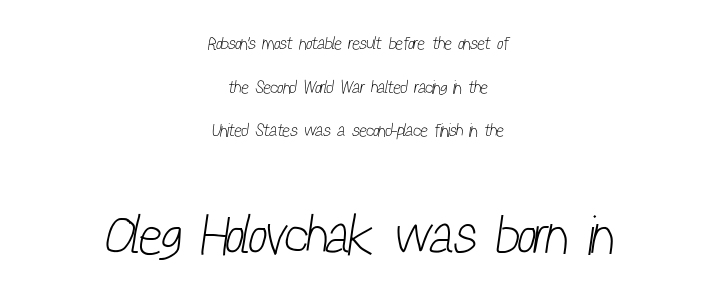
Q: Is the text bold? A: No.
Q: Is the typeface a serif or a sans-serif typeface? A: Sans-serif.
Q: Is the text underlined? A: No.
Q: How is the paragraph aligned? A: Centered.
Q: Is the spacing between letters normal or unusually wide? A: Normal.
Q: Is the spacing between lines tight, normal or loose? A: Loose.
Q: Which block of text is set in a larger size, the first (top) or the second (bottom)? A: The second (bottom) one.
Q: Width (condensed, normal, or wide)? A: Condensed.
Q: Stroke contrast? A: Low.
Q: x-height? A: Medium.
Q: Monospaced? A: No.
